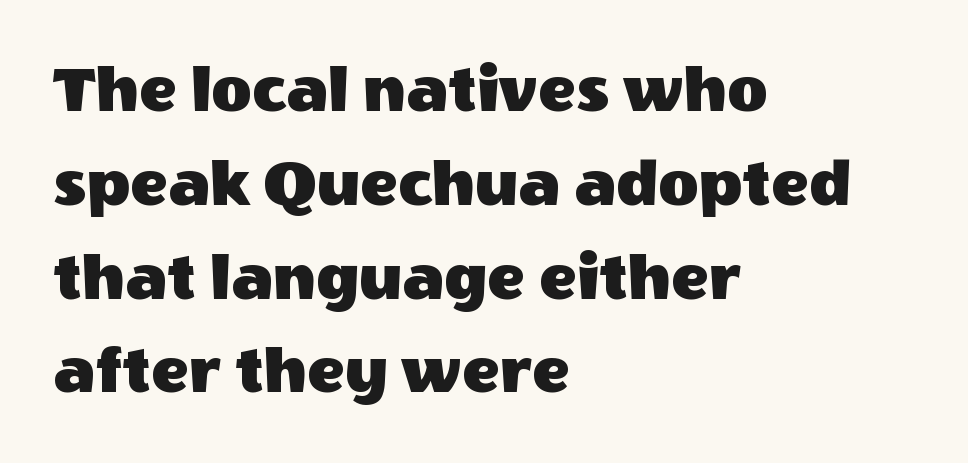
The image shows 70 px sans-serif type, upright; set left-aligned, normal line spacing (1.34x), normal letter spacing, not underlined; a large x-height.
